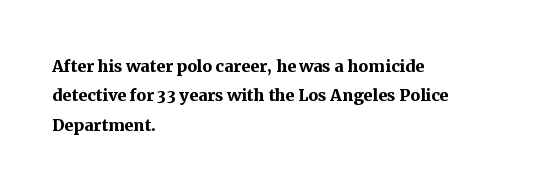
The vertical gap from one line to the next is medium. The rendering uses a bold face; every stroke is thick and dark. When letters stand straight like this, we call the style roman or upright. A typesetter would call this zero additional tracking.
